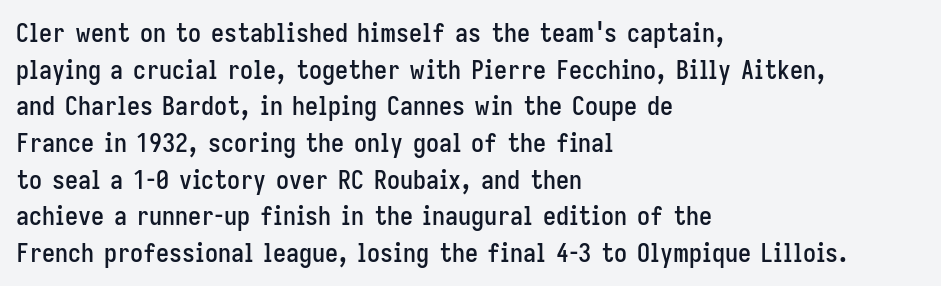
Here the glyphs are tracked normally, forming tight word shapes. Upright lettering throughout. Underline: absent. The lines are quadded left.
